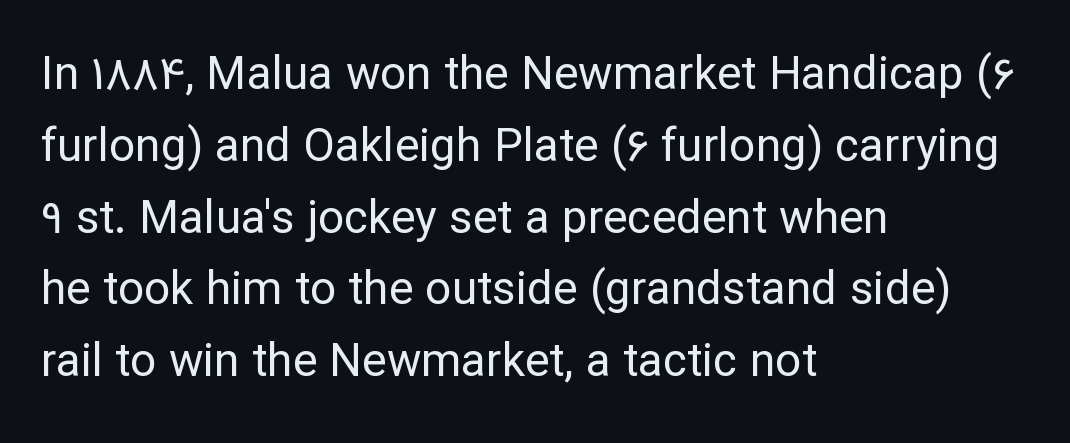
The image shows 46 px regular-weight sans-serif type, upright; set left-aligned, normal line spacing (1.56x), normal letter spacing, not underlined; low stroke contrast and a medium x-height.
